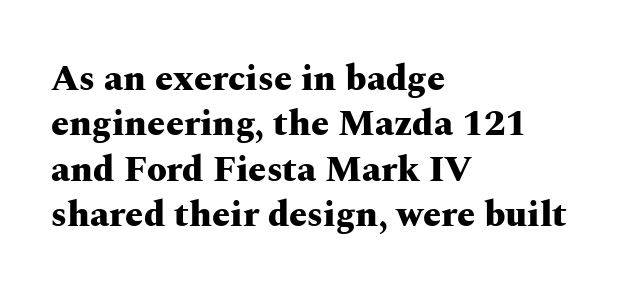
Q: Is the text bold? A: Yes.
Q: Is the text italic (slanted)? A: No, it is upright.
Q: Is the typeface a serif or a sans-serif typeface? A: Serif.
Q: Is the text underlined? A: No.
Q: How is the paragraph aligned? A: Left-aligned.
Q: Is the spacing between letters normal or unusually wide? A: Normal.
Q: Is the spacing between lines tight, normal or loose? A: Normal.
Q: Width (condensed, normal, or wide)? A: Wide.
Q: Stroke contrast? A: Medium.
Q: x-height? A: Medium.
Q: Monospaced? A: No.
